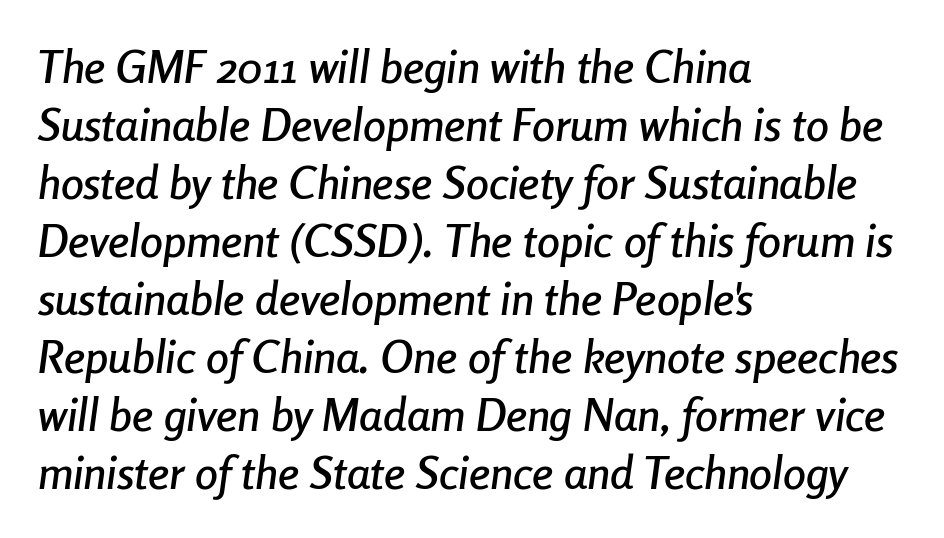
The letterforms sit shoulder to shoulder at normal distance. Is the block centered? No — it sits flush against the left margin. Note the varied advance widths — an 'i' is clearly narrower than an 'm'. Emphasis-style slanted type is in use. Normally led — the rows are evenly, conventionally spaced.
